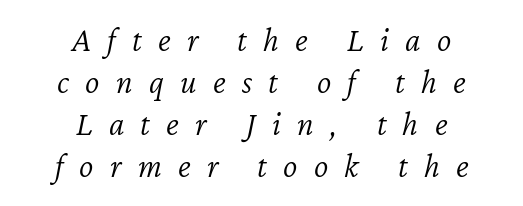
{"italic": "yes", "lean": "right", "slant_degrees": 12, "bold": "no", "weight": "light", "width": "normal", "stroke_contrast": "low", "x_height": "medium", "monospaced": "no", "underline": "no", "align": "center", "line_spacing_ratio": 1.24, "letter_spacing": "wide", "letter_spacing_em": 0.48, "glyph_px": 34}
